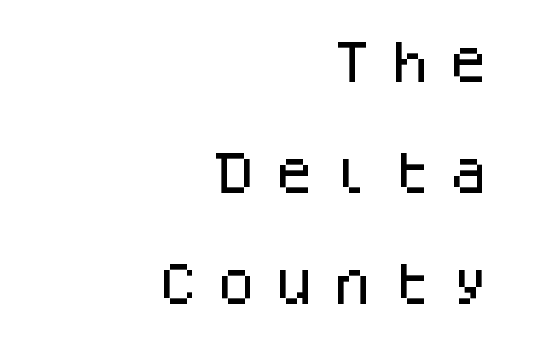
{"serif": "no", "italic": "no", "width": "normal", "stroke_contrast": "low", "x_height": "large", "monospaced": "yes", "underline": "no", "align": "right", "line_spacing": "loose", "line_spacing_ratio": 2.47, "letter_spacing": "wide", "letter_spacing_em": 0.29, "glyph_px": 45}
